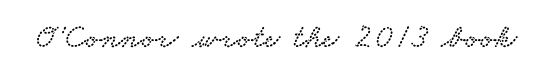
Spacing verdict: proportional, widths tailored to each character. The area under the type is left untouched. Does extra space separate the letters? No, they use regular spacing.
